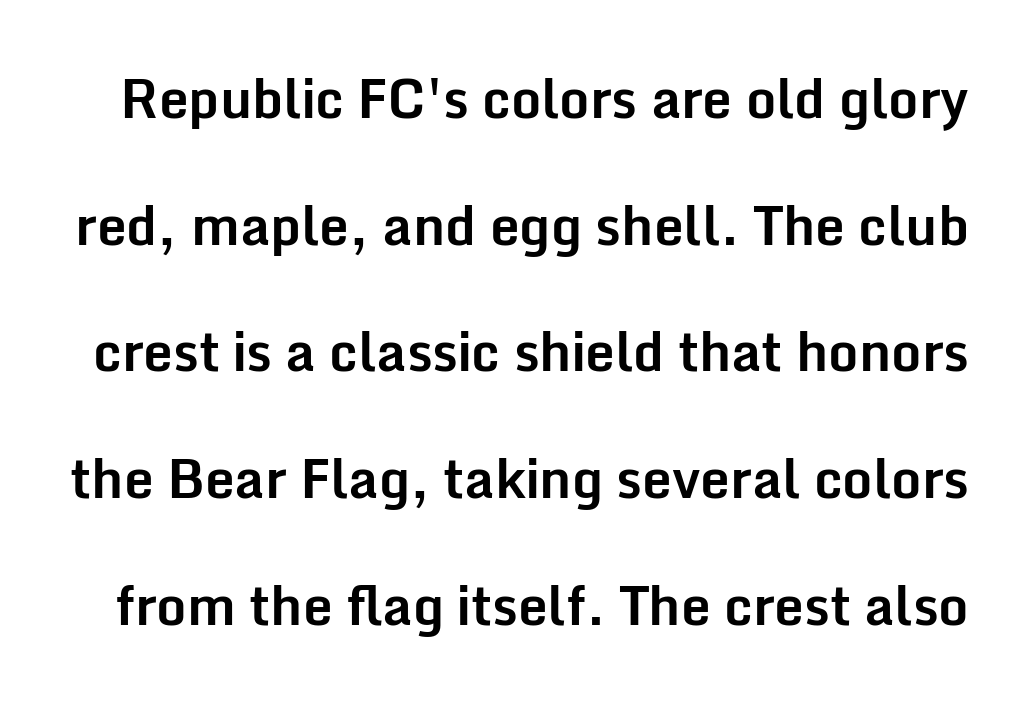
The image shows 53 px bold sans-serif type, upright; set loose line spacing (2.39x), normal letter spacing, not underlined; low stroke contrast and a medium x-height.
